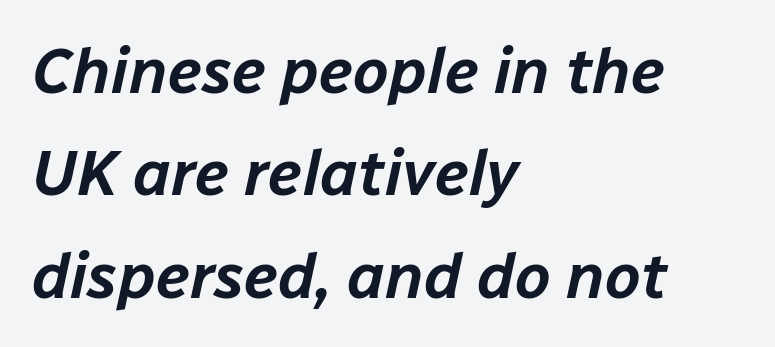
The image shows 64 px text type, italic (leaning right); set left-aligned, normal line spacing (1.6x), normal letter spacing, not underlined; low stroke contrast and a medium x-height.
